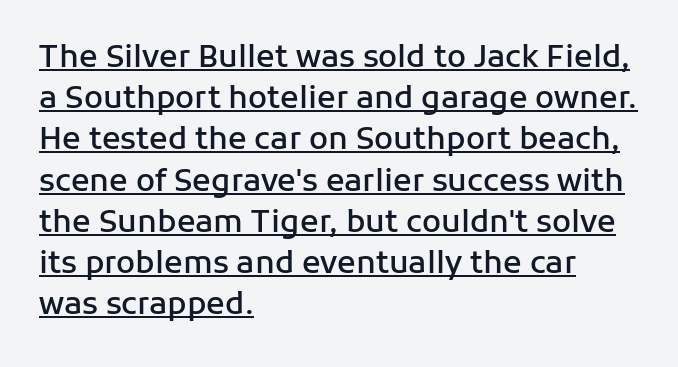
The lettering stays uniformly vertical, giving the passage a roman look. Caption: semibold face, moderately heavy strokes. Here the designer chose a conventional face with non-uniform glyph widths. Serif or sans? Sans — the stroke terminals are bare.
